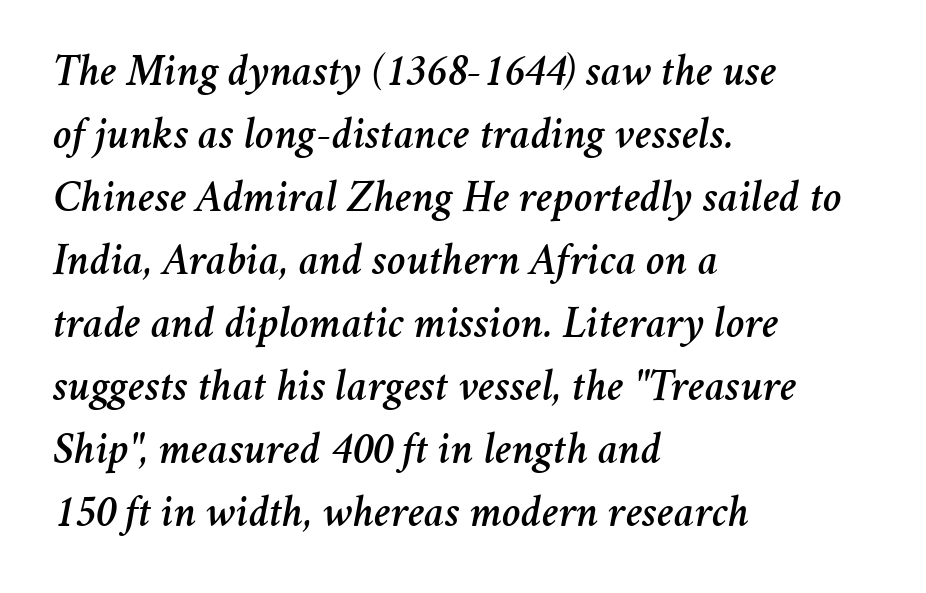
{"italic": "yes", "lean": "right", "slant_degrees": 11, "width": "normal", "stroke_contrast": "medium", "x_height": "medium", "monospaced": "no", "underline": "no", "align": "left", "line_spacing": "normal", "line_spacing_ratio": 1.4, "letter_spacing": "normal", "letter_spacing_em": 0.0, "glyph_px": 45}
